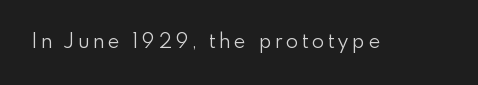
{"italic": "no", "bold": "no", "underline": "no", "letter_spacing": "wide", "letter_spacing_em": 0.2, "glyph_px": 20}
